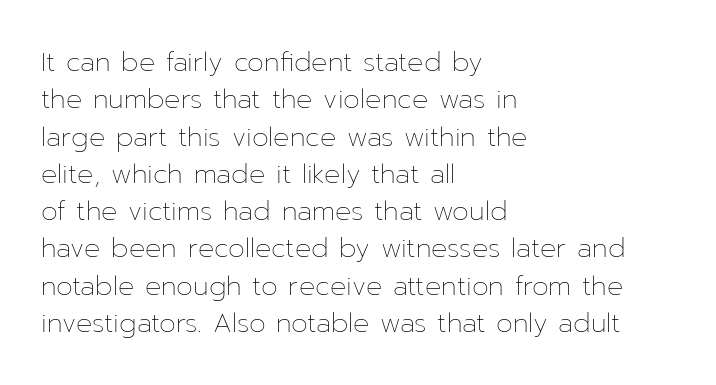
The image shows 27 px text type, upright; set left-aligned, normal line spacing (1.38x), normal letter spacing, not underlined.
